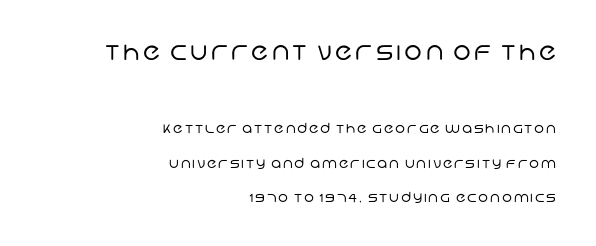
Q: Is the text bold? A: No.
Q: Is the text underlined? A: No.
Q: How is the paragraph aligned? A: Right-aligned.
Q: Is the spacing between lines tight, normal or loose? A: Loose.
Q: Which block of text is set in a larger size, the first (top) or the second (bottom)? A: The first (top) one.
